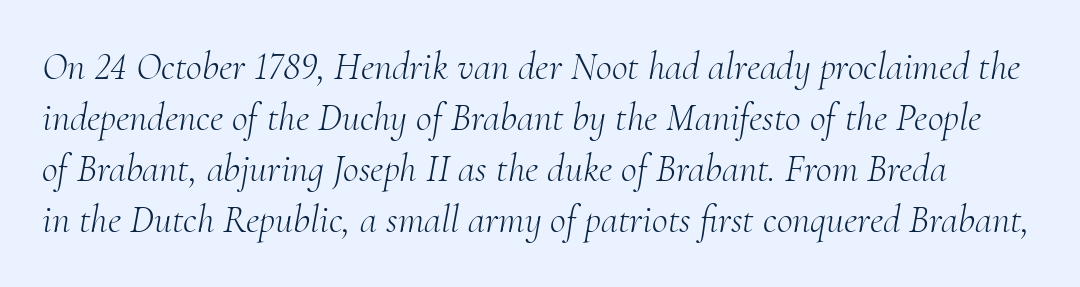
{"serif": "yes", "italic": "yes", "lean": "right", "slant_degrees": 10, "bold": "no", "weight": "light", "width": "normal", "stroke_contrast": "medium", "x_height": "small", "monospaced": "no", "underline": "no", "line_spacing": "normal", "line_spacing_ratio": 1.31, "letter_spacing": "normal", "letter_spacing_em": 0.0, "glyph_px": 39}
